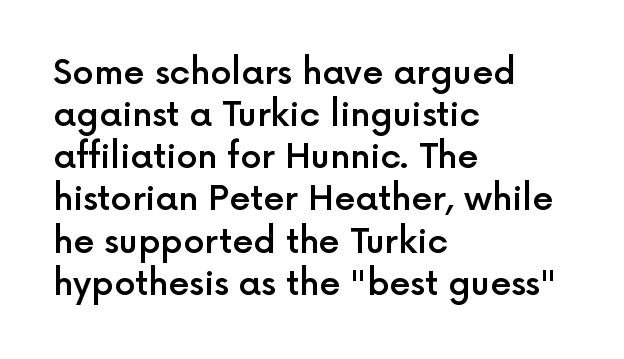
The image shows 34 px semibold sans-serif type, upright; set left-aligned, line spacing 1.24x, normal letter spacing, not underlined; a medium x-height.
